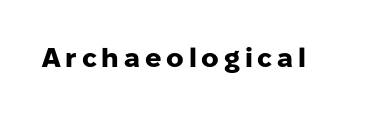
The image shows 27 px bold type, upright; set not underlined.
